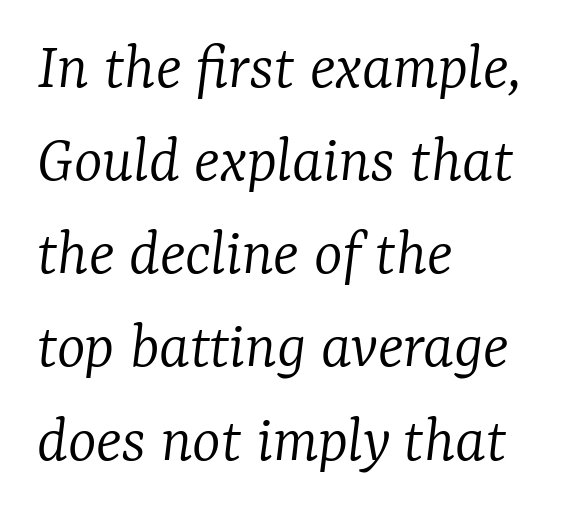
{"serif": "yes", "italic": "yes", "lean": "right", "slant_degrees": 7, "bold": "no", "weight": "light", "width": "normal", "stroke_contrast": "low", "x_height": "medium", "monospaced": "no", "underline": "no", "align": "left", "line_spacing": "normal", "line_spacing_ratio": 1.37, "letter_spacing": "normal", "letter_spacing_em": 0.0, "glyph_px": 68}
